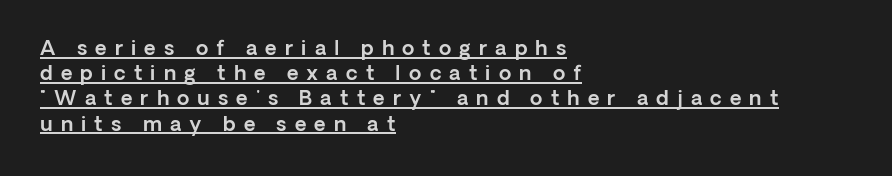
Q: Is the text italic (slanted)? A: No, it is upright.
Q: Is the text underlined? A: Yes.
Q: How is the paragraph aligned? A: Left-aligned.
Q: Is the spacing between letters normal or unusually wide? A: Unusually wide.
Q: Is the spacing between lines tight, normal or loose? A: Normal.
